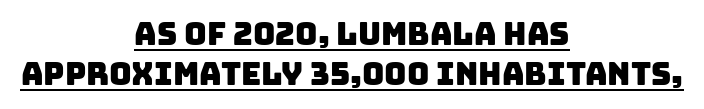
{"serif": "no", "width": "normal", "stroke_contrast": "low", "x_height": "large", "monospaced": "no", "underline": "yes", "align": "center", "line_spacing": "normal", "line_spacing_ratio": 1.3, "letter_spacing": "normal", "letter_spacing_em": 0.0, "glyph_px": 31}
